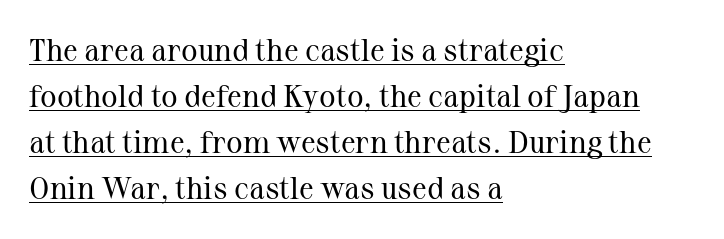
The image shows 31 px regular-weight serif type, upright; set left-aligned, normal line spacing (1.48x), normal letter spacing, underlined; medium stroke contrast and a medium x-height.
